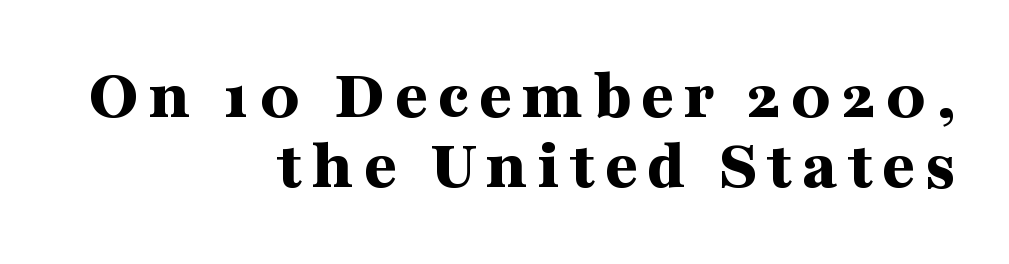
Q: Is the text bold? A: Yes.
Q: Is the text italic (slanted)? A: No, it is upright.
Q: Is the typeface a serif or a sans-serif typeface? A: Serif.
Q: Is the text underlined? A: No.
Q: How is the paragraph aligned? A: Right-aligned.
Q: Is the spacing between lines tight, normal or loose? A: Tight.
Q: Width (condensed, normal, or wide)? A: Wide.
Q: Stroke contrast? A: Medium.
Q: x-height? A: Medium.
Q: Monospaced? A: No.
